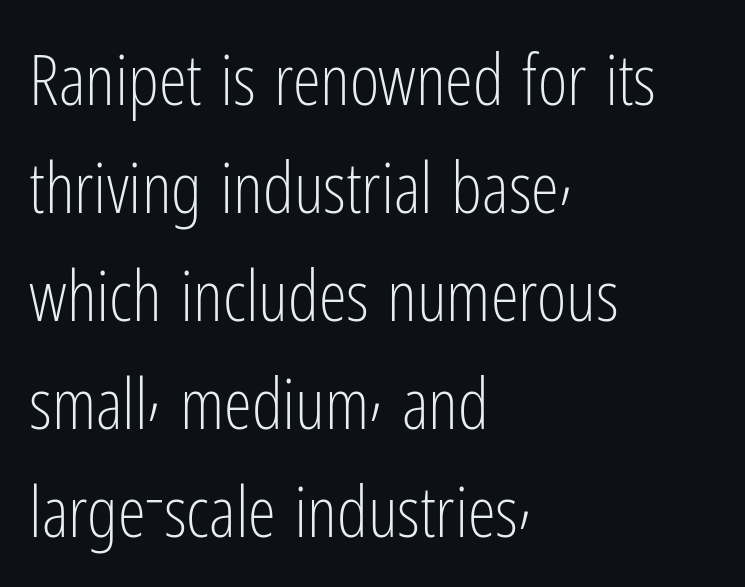
{"serif": "no", "italic": "no", "bold": "no", "weight": "light", "width": "condensed", "stroke_contrast": "low", "x_height": "medium", "monospaced": "no", "underline": "no", "align": "left", "line_spacing": "normal", "line_spacing_ratio": 1.52, "letter_spacing": "normal", "letter_spacing_em": 0.0, "glyph_px": 71}
